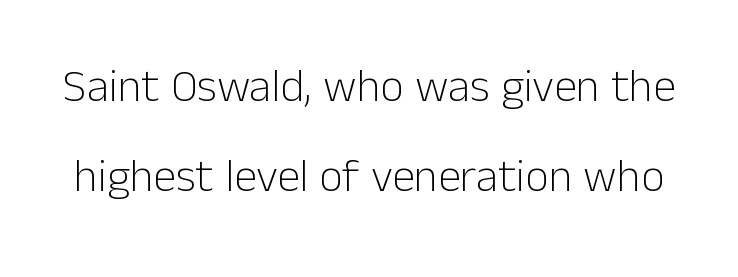
Q: Is the text bold? A: No.
Q: Is the text italic (slanted)? A: No, it is upright.
Q: Is the typeface a serif or a sans-serif typeface? A: Sans-serif.
Q: Is the text underlined? A: No.
Q: Is the spacing between letters normal or unusually wide? A: Normal.
Q: Is the spacing between lines tight, normal or loose? A: Loose.
Q: Width (condensed, normal, or wide)? A: Normal.
Q: Stroke contrast? A: Low.
Q: x-height? A: Medium.
Q: Monospaced? A: No.
